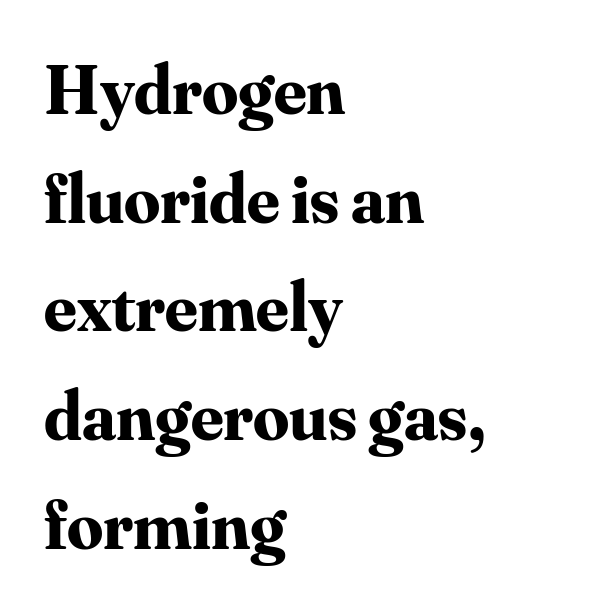
{"serif": "yes", "italic": "no", "bold": "yes", "weight": "bold", "width": "normal", "stroke_contrast": "medium", "x_height": "small", "monospaced": "no", "underline": "no", "align": "left", "line_spacing": "normal", "line_spacing_ratio": 1.53, "letter_spacing": "normal", "letter_spacing_em": 0.0, "glyph_px": 71}
